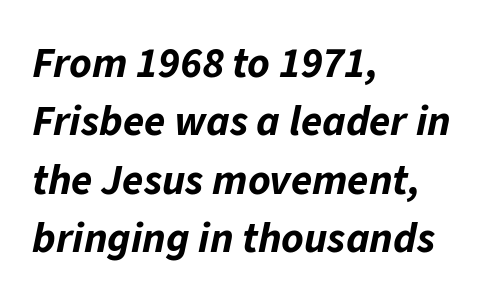
{"italic": "yes", "lean": "right", "slant_degrees": 11, "bold": "yes", "weight": "bold", "width": "normal", "stroke_contrast": "low", "x_height": "medium", "monospaced": "no", "underline": "no", "align": "left", "line_spacing": "normal", "line_spacing_ratio": 1.36, "letter_spacing": "normal", "letter_spacing_em": 0.0, "glyph_px": 43}
